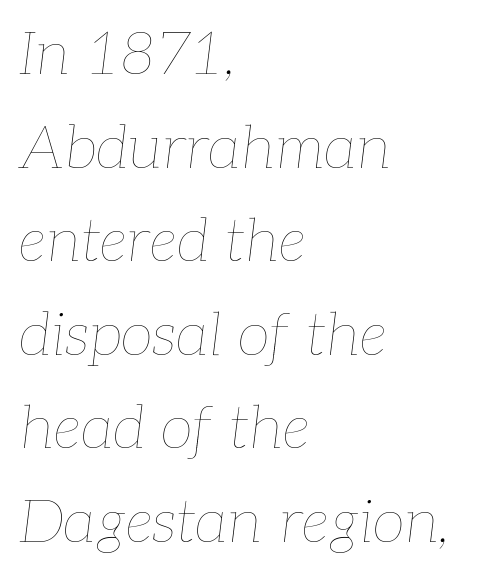
Q: Is the text bold? A: No.
Q: Is the text italic (slanted)? A: Yes, it leans right by about 7 degrees.
Q: Is the text underlined? A: No.
Q: How is the paragraph aligned? A: Left-aligned.
Q: Is the spacing between letters normal or unusually wide? A: Normal.
Q: Is the spacing between lines tight, normal or loose? A: Normal.
Q: Width (condensed, normal, or wide)? A: Normal.
Q: Stroke contrast? A: Low.
Q: x-height? A: Medium.
Q: Monospaced? A: No.
